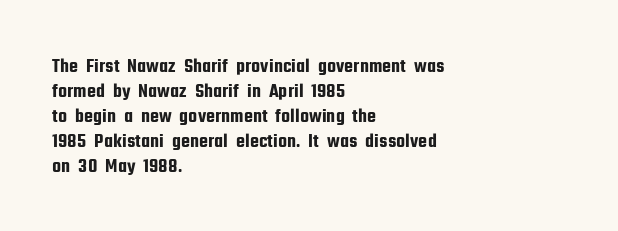
The image shows 20 px text type, upright; set left-aligned, normal line spacing (1.25x), normal letter spacing, not underlined.
